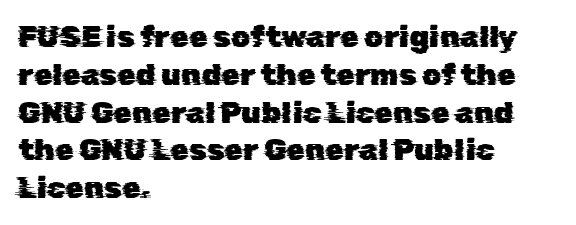
Rule under the text: the space is simply empty. The designer left line spacing at the default. Is the letter spacing exaggerated? No — it looks like the ordinary default. The rendering shows plain stroke endings on the letterforms — a sans-serif design.
